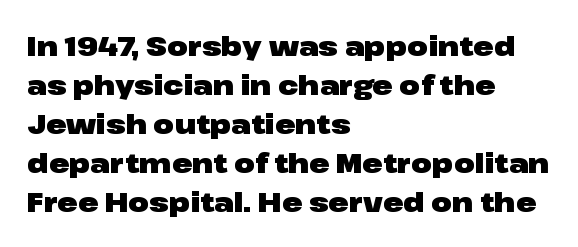
{"italic": "no", "bold": "yes", "underline": "no", "align": "left", "line_spacing": "normal", "line_spacing_ratio": 1.44, "letter_spacing": "normal", "letter_spacing_em": 0.0, "glyph_px": 27}
